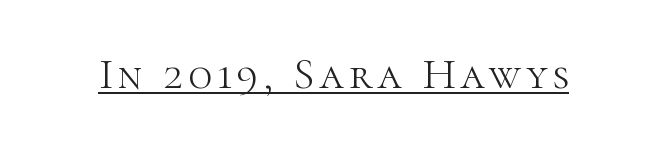
{"serif": "yes", "italic": "no", "bold": "no", "weight": "light", "width": "normal", "stroke_contrast": "high", "x_height": "medium", "monospaced": "no", "underline": "yes", "glyph_px": 44}
